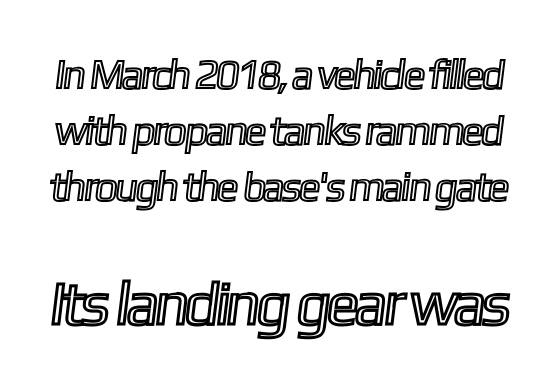
The image shows 61 px condensed type; set normal line spacing (1.37x), normal letter spacing, not underlined; the second (bottom) block is 1.49x larger; a medium x-height.
